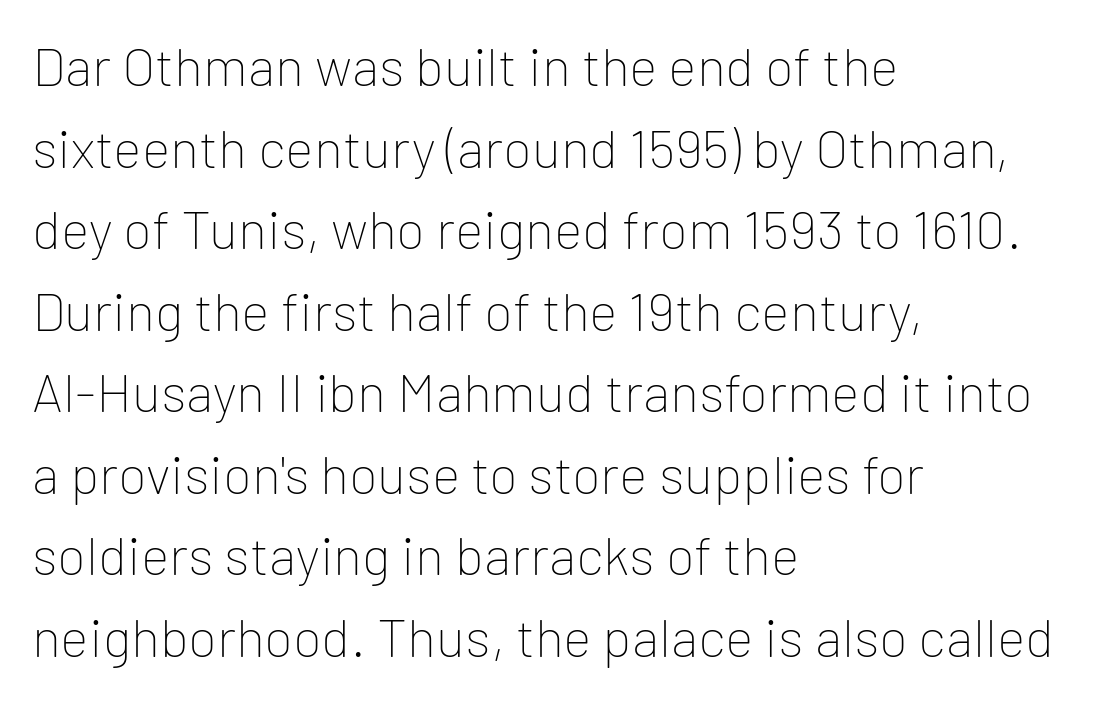
Q: Is the text bold? A: No.
Q: Is the text italic (slanted)? A: No, it is upright.
Q: Is the typeface a serif or a sans-serif typeface? A: Sans-serif.
Q: Is the text underlined? A: No.
Q: How is the paragraph aligned? A: Left-aligned.
Q: Is the spacing between letters normal or unusually wide? A: Normal.
Q: Is the spacing between lines tight, normal or loose? A: Normal.
Q: Width (condensed, normal, or wide)? A: Normal.
Q: Stroke contrast? A: Low.
Q: x-height? A: Medium.
Q: Monospaced? A: No.
